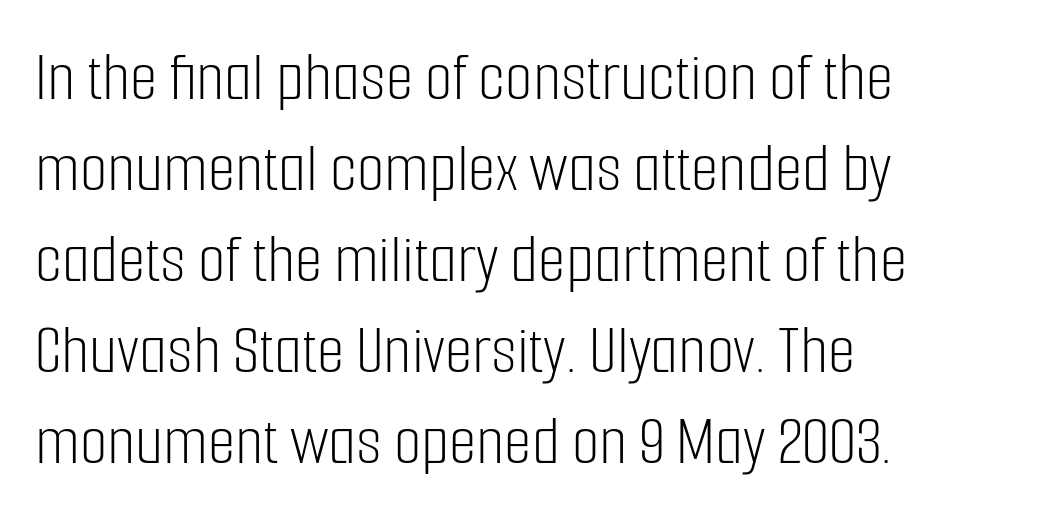
Q: Is the text bold? A: No.
Q: Is the text italic (slanted)? A: No, it is upright.
Q: Is the typeface a serif or a sans-serif typeface? A: Sans-serif.
Q: Is the text underlined? A: No.
Q: How is the paragraph aligned? A: Left-aligned.
Q: Is the spacing between letters normal or unusually wide? A: Normal.
Q: Is the spacing between lines tight, normal or loose? A: Normal.
Q: Width (condensed, normal, or wide)? A: Condensed.
Q: Stroke contrast? A: Low.
Q: x-height? A: Medium.
Q: Monospaced? A: No.
